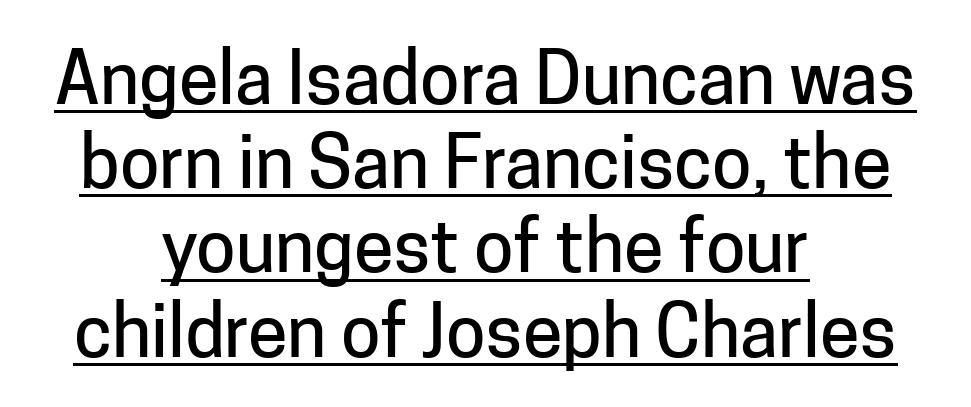
{"serif": "no", "italic": "no", "width": "normal", "stroke_contrast": "low", "x_height": "medium", "monospaced": "no", "underline": "yes", "align": "center", "line_spacing_ratio": 1.17, "letter_spacing": "normal", "letter_spacing_em": 0.0, "glyph_px": 72}
